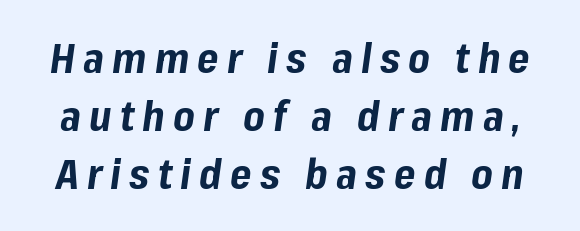
Q: Is the text bold? A: Yes.
Q: Is the text italic (slanted)? A: Yes, it leans right by about 8 degrees.
Q: Is the text underlined? A: No.
Q: Is the spacing between letters normal or unusually wide? A: Unusually wide.
Q: Is the spacing between lines tight, normal or loose? A: Normal.
Q: Width (condensed, normal, or wide)? A: Normal.
Q: Stroke contrast? A: Low.
Q: x-height? A: Medium.
Q: Monospaced? A: No.
